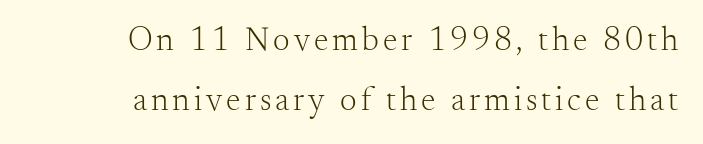
The words here are not underlined. This is not heavy type; no bold has been used. In terms of posture, this sample is upright. I'd call this a serif setting — the letters wear small feet.
